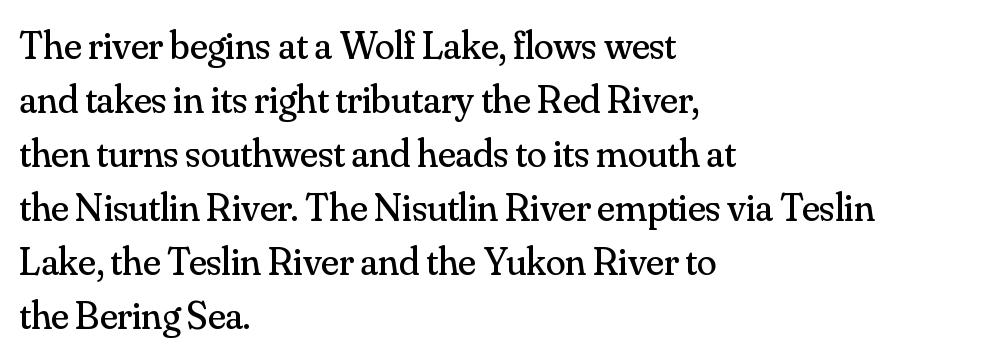
Q: Is the text bold? A: No.
Q: Is the text italic (slanted)? A: No, it is upright.
Q: Is the typeface a serif or a sans-serif typeface? A: Serif.
Q: Is the text underlined? A: No.
Q: How is the paragraph aligned? A: Left-aligned.
Q: Is the spacing between letters normal or unusually wide? A: Normal.
Q: Is the spacing between lines tight, normal or loose? A: Normal.
Q: Width (condensed, normal, or wide)? A: Normal.
Q: Stroke contrast? A: Medium.
Q: x-height? A: Small.
Q: Monospaced? A: No.
